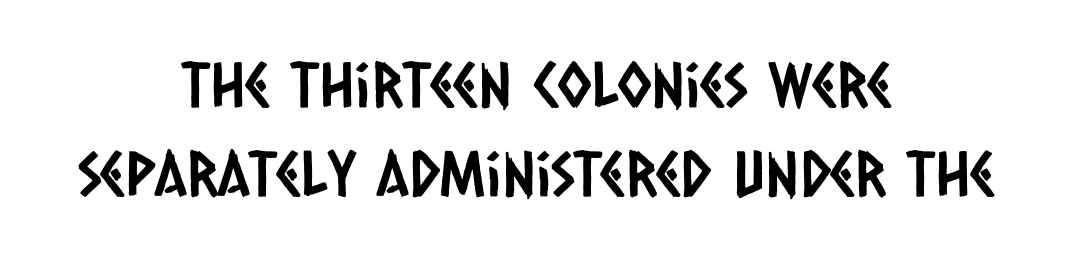
The image shows 62 px condensed sans-serif type; set centered, normal line spacing (1.44x), normal letter spacing, not underlined; low stroke contrast and a large x-height.
